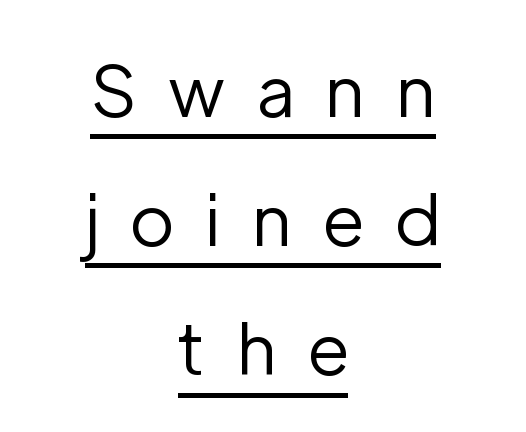
Q: Is the text bold? A: No.
Q: Is the text italic (slanted)? A: No, it is upright.
Q: Is the typeface a serif or a sans-serif typeface? A: Sans-serif.
Q: Is the text underlined? A: Yes.
Q: How is the paragraph aligned? A: Centered.
Q: Is the spacing between letters normal or unusually wide? A: Unusually wide.
Q: Width (condensed, normal, or wide)? A: Normal.
Q: Stroke contrast? A: Low.
Q: x-height? A: Medium.
Q: Monospaced? A: No.
